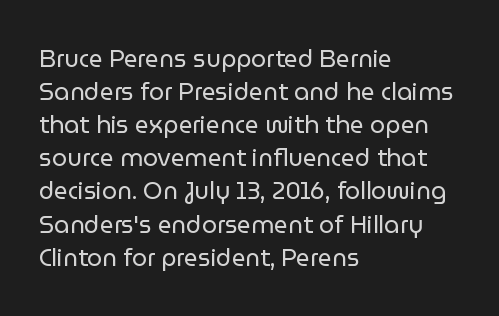
The image shows 24 px text type, upright; set left-aligned, normal line spacing (1.38x), normal letter spacing, not underlined.
